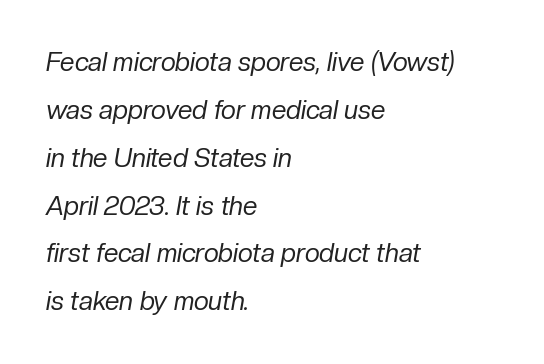
{"italic": "yes", "lean": "right", "slant_degrees": 10, "bold": "no", "underline": "no", "align": "left", "line_spacing_ratio": 1.84, "letter_spacing": "normal", "letter_spacing_em": 0.0, "glyph_px": 26}
